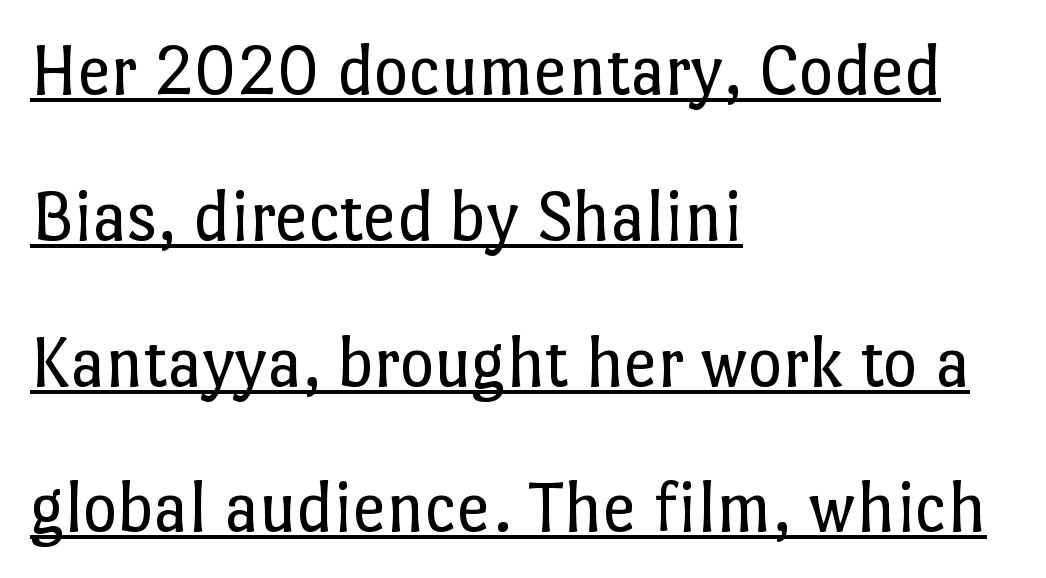
The image shows 74 px regular-weight type, upright; set left-aligned, loose line spacing (1.97x), normal letter spacing, underlined; low stroke contrast and a medium x-height.
